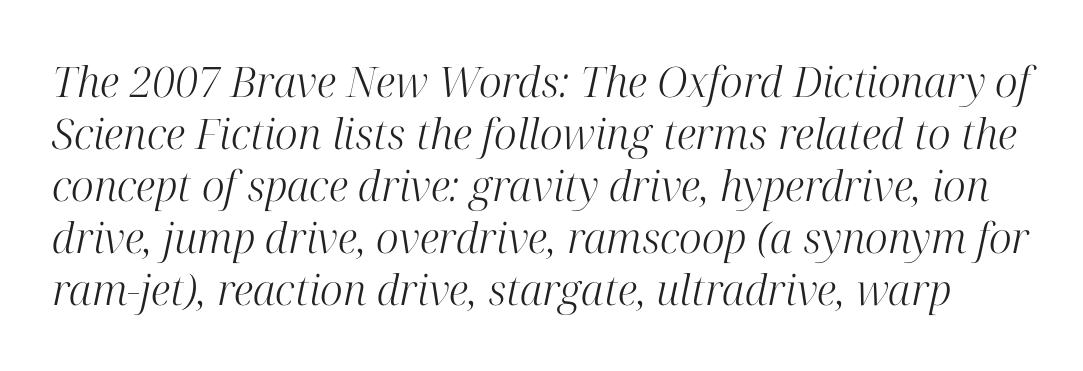
Q: Is the text bold? A: No.
Q: Is the text italic (slanted)? A: Yes, it leans right by about 12 degrees.
Q: Is the typeface a serif or a sans-serif typeface? A: Serif.
Q: Is the text underlined? A: No.
Q: Is the spacing between letters normal or unusually wide? A: Normal.
Q: Width (condensed, normal, or wide)? A: Normal.
Q: Stroke contrast? A: High.
Q: x-height? A: Medium.
Q: Monospaced? A: No.
